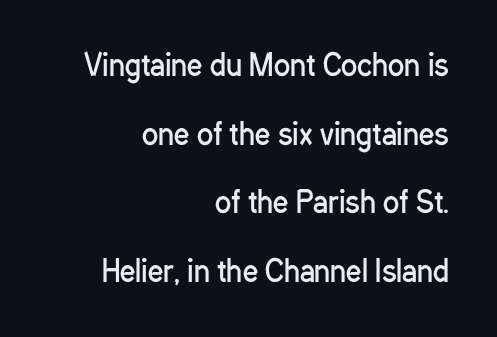
Q: Is the text bold? A: No.
Q: Is the text italic (slanted)? A: No, it is upright.
Q: Is the typeface a serif or a sans-serif typeface? A: Sans-serif.
Q: Is the text underlined? A: No.
Q: How is the paragraph aligned? A: Right-aligned.
Q: Is the spacing between letters normal or unusually wide? A: Normal.
Q: Is the spacing between lines tight, normal or loose? A: Loose.
Q: Width (condensed, normal, or wide)? A: Condensed.
Q: Stroke contrast? A: Low.
Q: x-height? A: Medium.
Q: Monospaced? A: No.
